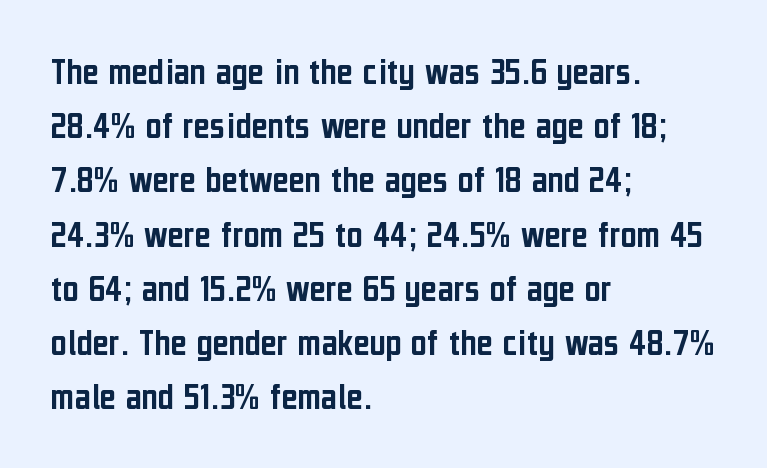
{"serif": "no", "italic": "no", "width": "condensed", "stroke_contrast": "low", "x_height": "medium", "monospaced": "no", "underline": "no", "align": "left", "line_spacing": "normal", "line_spacing_ratio": 1.39, "letter_spacing": "normal", "letter_spacing_em": 0.0, "glyph_px": 39}
